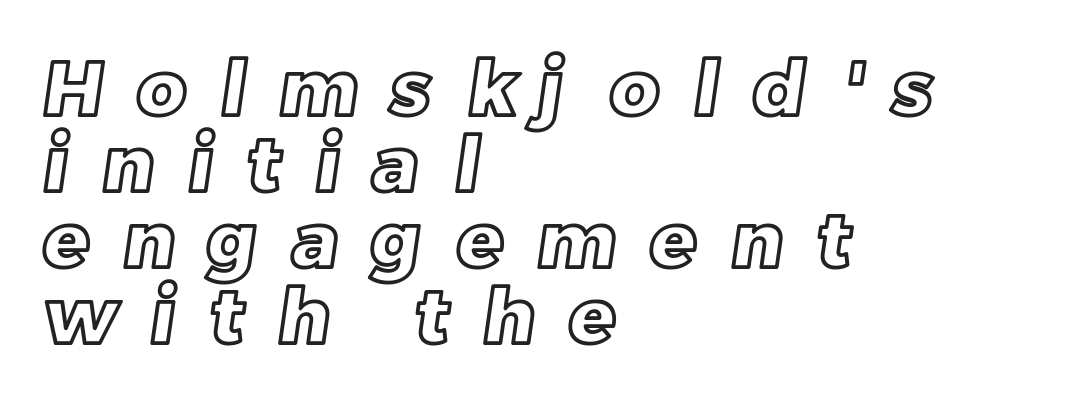
{"width": "normal", "x_height": "large", "monospaced": "no", "underline": "no", "align": "left", "line_spacing": "tight", "line_spacing_ratio": 1.0, "letter_spacing": "wide", "letter_spacing_em": 0.45, "glyph_px": 76}
